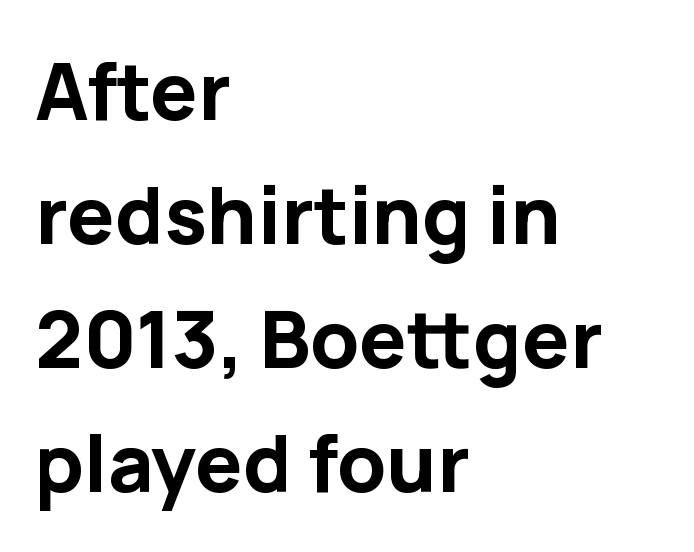
{"serif": "no", "italic": "no", "bold": "yes", "weight": "bold", "width": "normal", "stroke_contrast": "low", "x_height": "medium", "monospaced": "no", "underline": "no", "align": "left", "line_spacing": "normal", "line_spacing_ratio": 1.57, "letter_spacing": "normal", "letter_spacing_em": 0.0, "glyph_px": 79}
